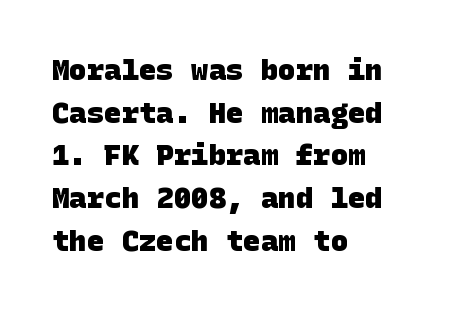
Each letter's strokes conclude bluntly, with no projecting serifs. This block has exactly the height ordinary leading produces. Does the weight exceed regular? Yes, all the way to bold. Where is the straight margin? On the left. Words appear dense and cohesive because spacing is normal.
